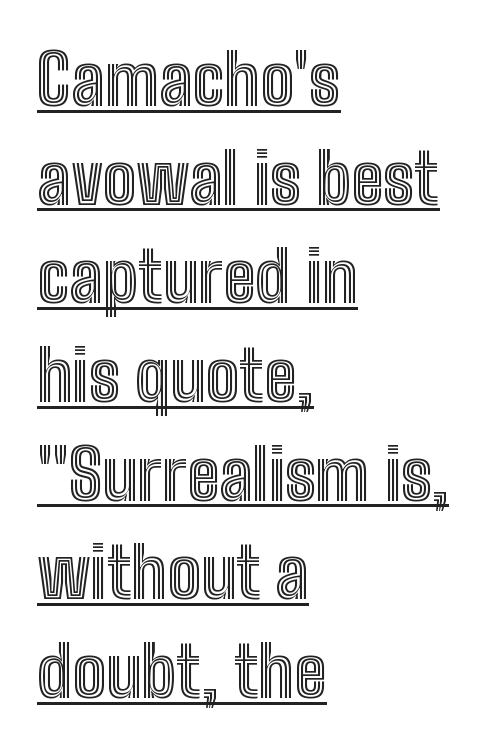
Nothing unusual about the tracking: characters are spaced as the font intends. Think of a printed novel: that variable character pitch is what you see here. Casual observation: everything's shoved over to the left. Honestly, the underline is the first thing you notice here. The line-height multiplier appears to be the usual default. Tall strokes in this sample are plumb rather than angled.
